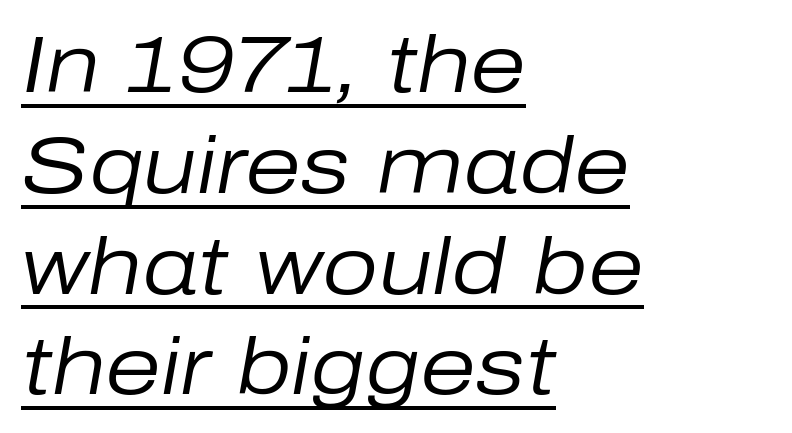
Q: Is the text bold? A: No.
Q: Is the text italic (slanted)? A: Yes, it leans right by about 10 degrees.
Q: Is the text underlined? A: Yes.
Q: How is the paragraph aligned? A: Left-aligned.
Q: Is the spacing between letters normal or unusually wide? A: Normal.
Q: Is the spacing between lines tight, normal or loose? A: Normal.
Q: Width (condensed, normal, or wide)? A: Normal.
Q: Stroke contrast? A: Low.
Q: x-height? A: Medium.
Q: Monospaced? A: No.
